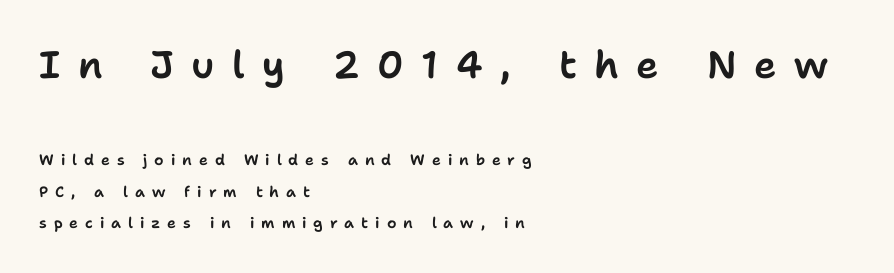
Note the varied advance widths — an 'i' is clearly narrower than an 'm'. To sum up the face: it is a sans, with no serifs. Observe the wide spacing: letters keep a clear distance from each other. Top chunk: large. Bottom chunk: small.
